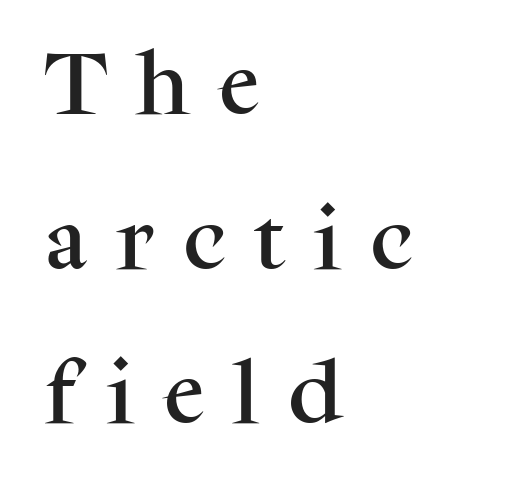
{"serif": "yes", "italic": "no", "width": "normal", "stroke_contrast": "medium", "x_height": "medium", "monospaced": "no", "underline": "no", "align": "left", "line_spacing": "loose", "line_spacing_ratio": 2.24, "letter_spacing": "wide", "letter_spacing_em": 0.42, "glyph_px": 69}
